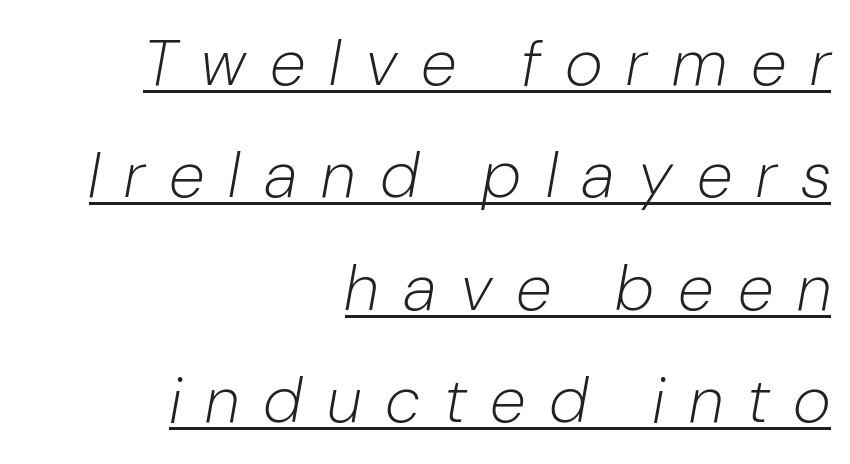
{"italic": "yes", "lean": "right", "slant_degrees": 10, "bold": "no", "weight": "light", "width": "condensed", "stroke_contrast": "low", "x_height": "medium", "monospaced": "no", "underline": "yes", "align": "right", "line_spacing_ratio": 1.73, "letter_spacing": "wide", "letter_spacing_em": 0.4, "glyph_px": 65}
